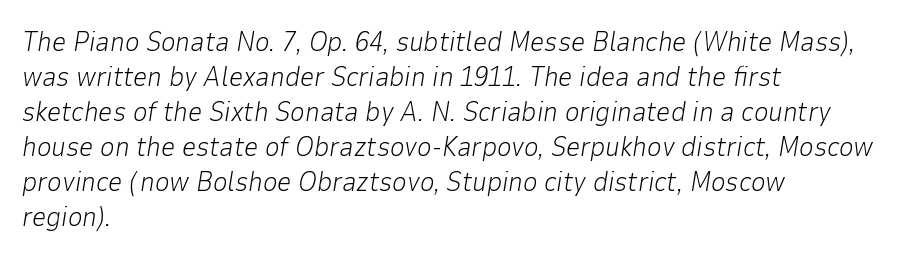
Note the varied advance widths — an 'i' is clearly narrower than an 'm'. The rendering anchors every line to the left-hand side. Is the letter spacing exaggerated? No — it looks like the ordinary default. The space directly below the letters is spotless. Quick note: italic. The designer left line spacing at the default.
